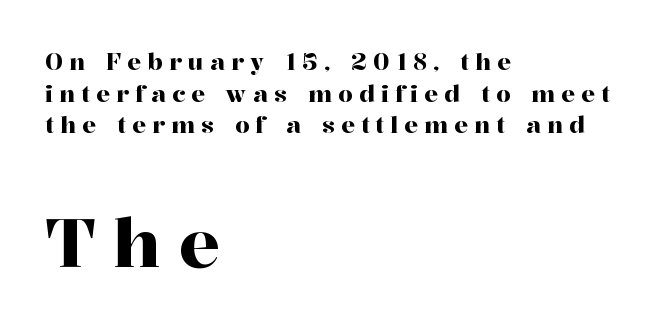
Q: Is the text italic (slanted)? A: No, it is upright.
Q: Is the typeface a serif or a sans-serif typeface? A: Serif.
Q: Is the text underlined? A: No.
Q: How is the paragraph aligned? A: Left-aligned.
Q: Is the spacing between letters normal or unusually wide? A: Unusually wide.
Q: Is the spacing between lines tight, normal or loose? A: Normal.
Q: Which block of text is set in a larger size, the first (top) or the second (bottom)? A: The second (bottom) one.
Q: Width (condensed, normal, or wide)? A: Normal.
Q: Stroke contrast? A: High.
Q: x-height? A: Medium.
Q: Monospaced? A: No.
